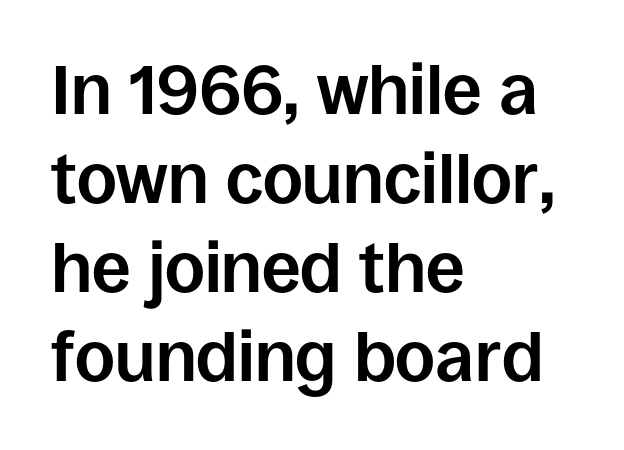
Caption: bold face, heavy strokes. Caption: standard tracking, unaltered. The type family on display is of the sans-serif kind. Is the block centered? No — it sits flush against the left margin. The line-height multiplier appears to be the usual default. Lines of text with bare space underneath.
